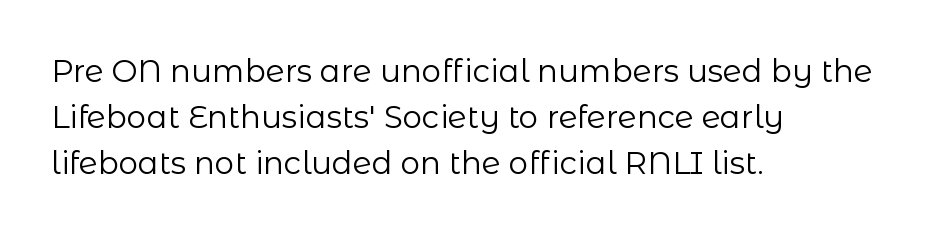
The image shows 31 px regular-weight sans-serif type, upright; set left-aligned, normal line spacing (1.48x), normal letter spacing, not underlined; low stroke contrast and a medium x-height.
